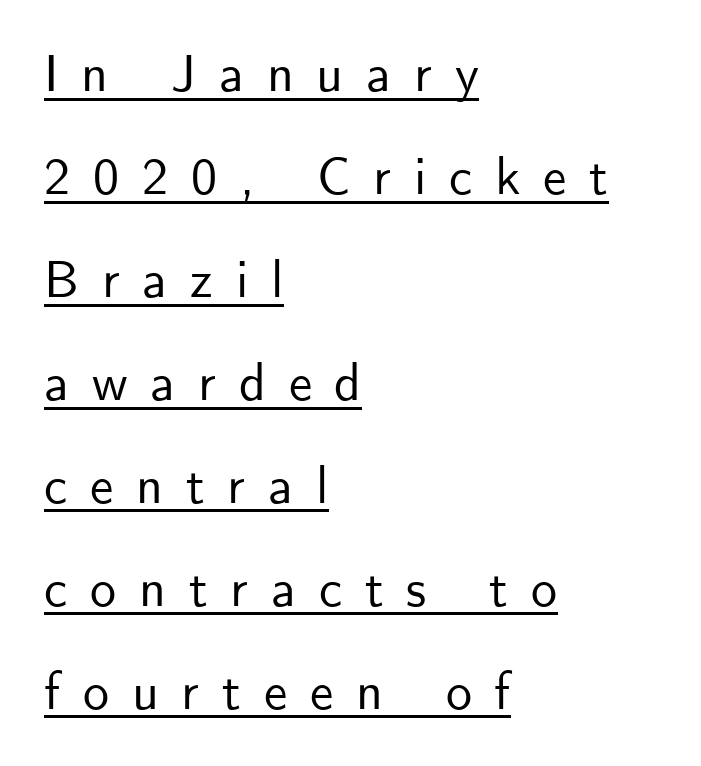
The image shows 52 px sans-serif type, upright; set left-aligned, loose line spacing (1.98x), unusually wide letter spacing (+0.44 em), underlined; low stroke contrast and a small x-height.
